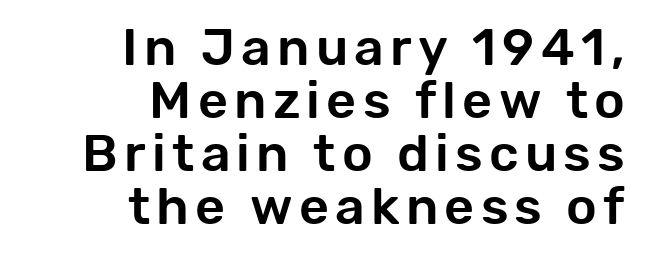
The image shows 52 px sans-serif type, upright; set right-aligned, tight line spacing (1.02x), not underlined; low stroke contrast and a medium x-height.
